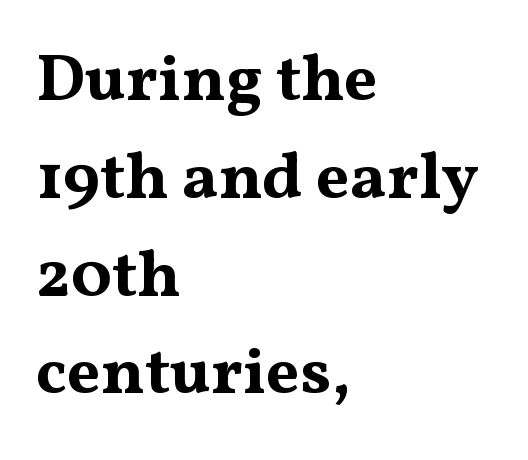
{"serif": "yes", "italic": "no", "bold": "yes", "weight": "bold", "width": "wide", "stroke_contrast": "medium", "x_height": "medium", "monospaced": "no", "underline": "no", "align": "left", "line_spacing": "normal", "line_spacing_ratio": 1.46, "letter_spacing": "normal", "letter_spacing_em": 0.0, "glyph_px": 67}
